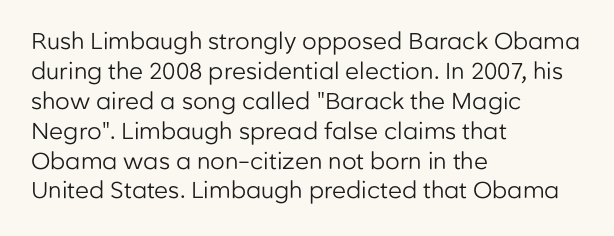
The image shows 23 px text type, upright; set left-aligned, normal line spacing (1.3x), normal letter spacing, not underlined.
